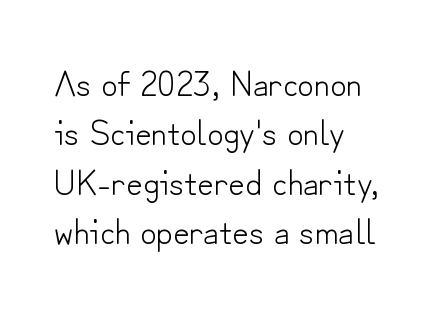
{"serif": "no", "italic": "no", "bold": "no", "weight": "light", "width": "normal", "stroke_contrast": "low", "x_height": "small", "monospaced": "no", "underline": "no", "align": "left", "line_spacing": "normal", "line_spacing_ratio": 1.37, "letter_spacing": "normal", "letter_spacing_em": 0.0, "glyph_px": 36}
